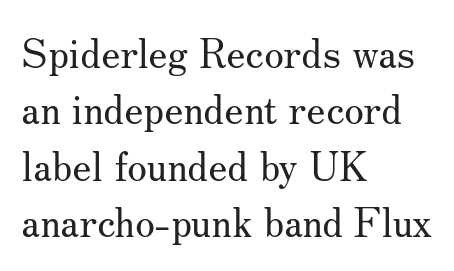
Q: Is the text bold? A: No.
Q: Is the text italic (slanted)? A: No, it is upright.
Q: Is the typeface a serif or a sans-serif typeface? A: Serif.
Q: Is the text underlined? A: No.
Q: How is the paragraph aligned? A: Left-aligned.
Q: Is the spacing between letters normal or unusually wide? A: Normal.
Q: Is the spacing between lines tight, normal or loose? A: Normal.
Q: Width (condensed, normal, or wide)? A: Normal.
Q: Stroke contrast? A: Medium.
Q: x-height? A: Small.
Q: Monospaced? A: No.
